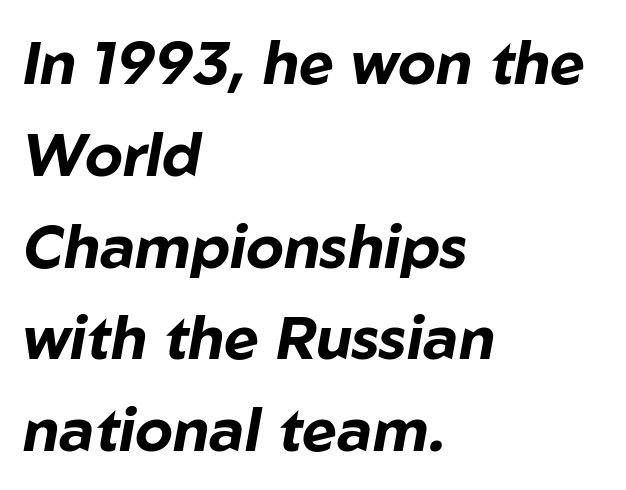
The image shows 60 px bold type, italic (leaning right); set left-aligned, normal line spacing (1.53x), normal letter spacing, not underlined; low stroke contrast and a medium x-height.
